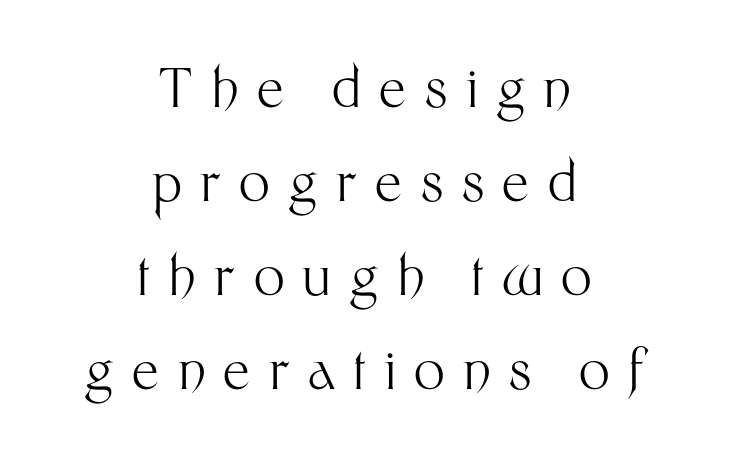
{"serif": "no", "italic": "no", "bold": "no", "weight": "light", "width": "normal", "stroke_contrast": "medium", "x_height": "medium", "monospaced": "no", "underline": "no", "align": "center", "line_spacing_ratio": 1.74, "letter_spacing": "wide", "letter_spacing_em": 0.34, "glyph_px": 54}
